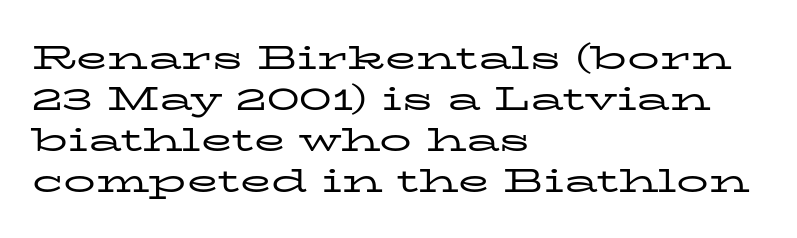
The image shows 32 px regular-weight, wide serif type, upright; set left-aligned, normal line spacing (1.28x), normal letter spacing, not underlined; low stroke contrast and a medium x-height.
